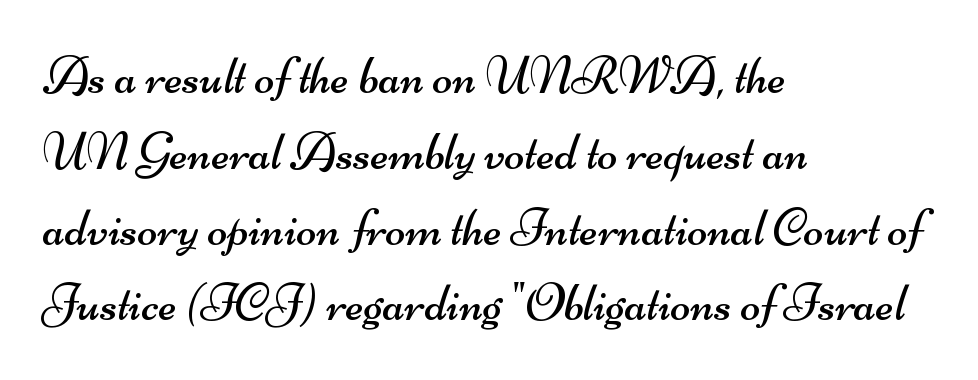
Q: Is the text bold? A: No.
Q: Is the typeface a serif or a sans-serif typeface? A: Sans-serif.
Q: Is the text underlined? A: No.
Q: How is the paragraph aligned? A: Left-aligned.
Q: Is the spacing between letters normal or unusually wide? A: Normal.
Q: Is the spacing between lines tight, normal or loose? A: Normal.
Q: Width (condensed, normal, or wide)? A: Wide.
Q: Stroke contrast? A: Medium.
Q: x-height? A: Small.
Q: Monospaced? A: No.
